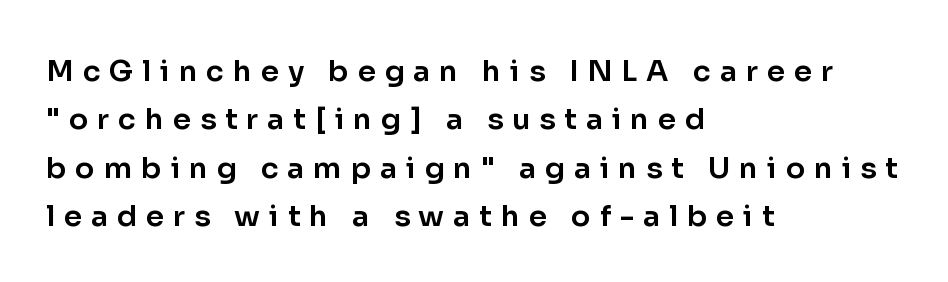
The image shows 29 px sans-serif type, upright; set left-aligned, normal line spacing (1.67x), unusually wide letter spacing (+0.31 em), not underlined; low stroke contrast and a medium x-height.
